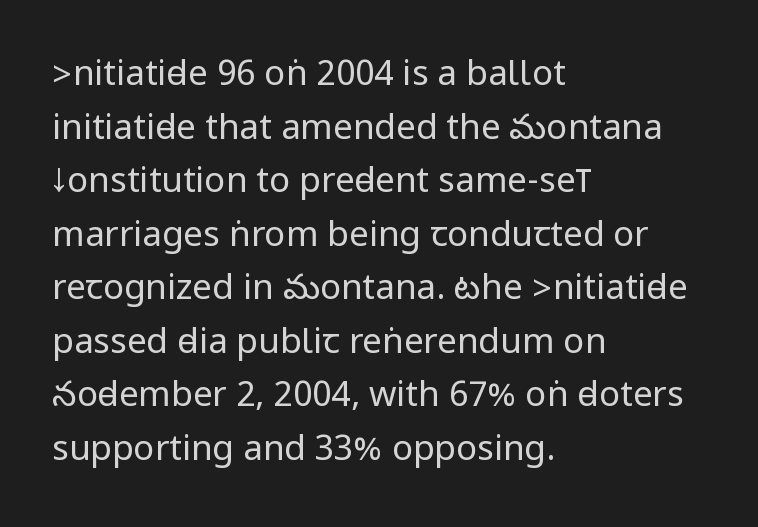
Q: Is the text bold? A: No.
Q: Is the text italic (slanted)? A: No, it is upright.
Q: Is the typeface a serif or a sans-serif typeface? A: Sans-serif.
Q: Is the text underlined? A: No.
Q: How is the paragraph aligned? A: Left-aligned.
Q: Is the spacing between letters normal or unusually wide? A: Normal.
Q: Is the spacing between lines tight, normal or loose? A: Normal.
Q: Width (condensed, normal, or wide)? A: Condensed.
Q: Stroke contrast? A: Low.
